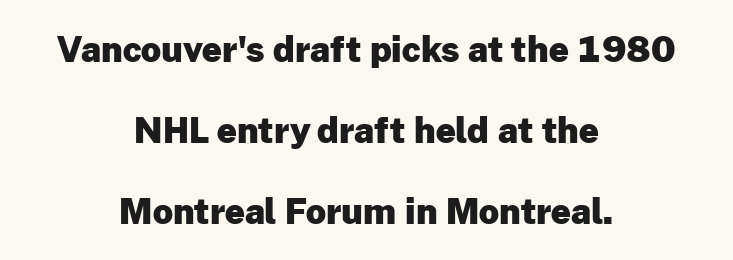
{"serif": "no", "italic": "no", "bold": "yes", "weight": "heavy", "width": "normal", "stroke_contrast": "low", "x_height": "medium", "monospaced": "no", "underline": "no", "align": "center", "line_spacing": "loose", "line_spacing_ratio": 2.32, "letter_spacing": "normal", "letter_spacing_em": 0.0, "glyph_px": 35}
